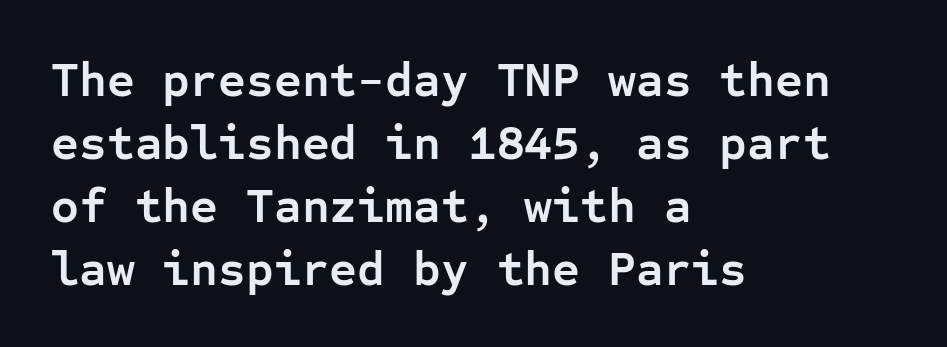
The image shows 48 px semibold sans-serif type, upright, monospaced; set left-aligned, normal line spacing (1.31x), normal letter spacing, not underlined; low stroke contrast and a medium x-height.
